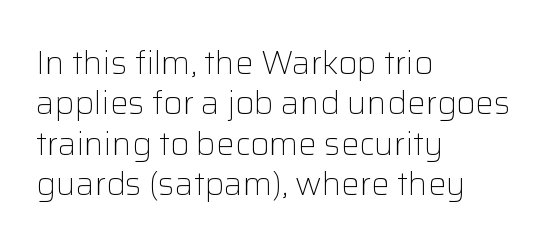
The image shows 33 px light sans-serif type, upright; set left-aligned, line spacing 1.22x, normal letter spacing, not underlined; low stroke contrast and a medium x-height.
